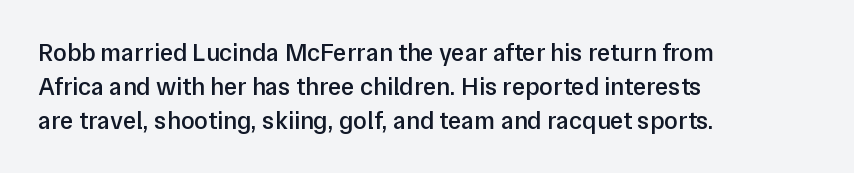
The image shows 25 px text type, upright; set left-aligned, normal line spacing (1.36x), normal letter spacing, not underlined.
